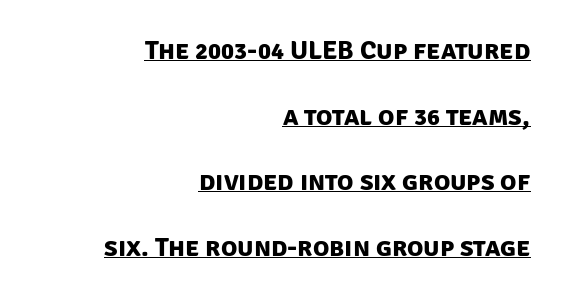
Q: Is the text bold? A: Yes.
Q: Is the text underlined? A: Yes.
Q: How is the paragraph aligned? A: Right-aligned.
Q: Is the spacing between letters normal or unusually wide? A: Normal.
Q: Is the spacing between lines tight, normal or loose? A: Loose.
